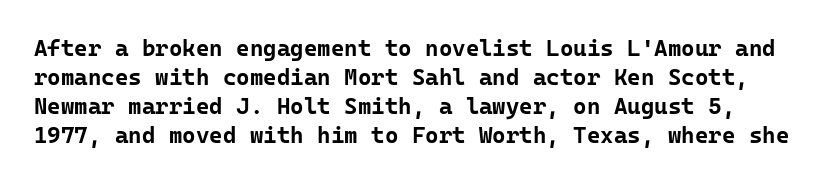
No italicization has been applied; the sample stays upright. Decoration check: the copy has no underline. Weight: bold. Vertical spacing — default. The letters sit at their default tracking, neither squeezed nor spread.
